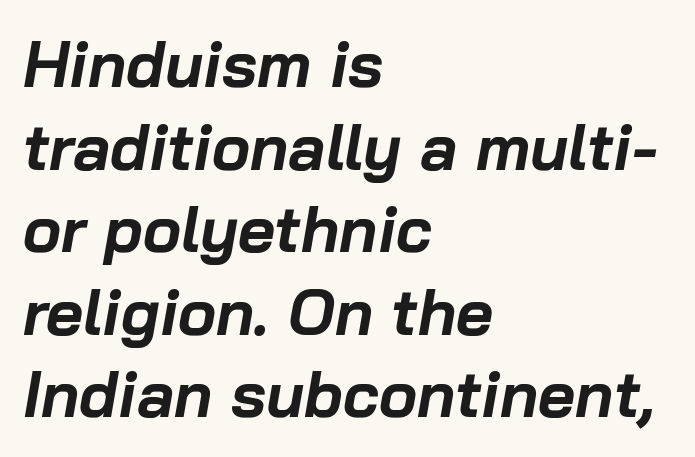
{"italic": "yes", "lean": "right", "slant_degrees": 10, "bold": "yes", "weight": "bold", "width": "normal", "stroke_contrast": "low", "x_height": "medium", "monospaced": "no", "underline": "no", "align": "left", "line_spacing": "normal", "line_spacing_ratio": 1.29, "letter_spacing": "normal", "letter_spacing_em": 0.0, "glyph_px": 64}
